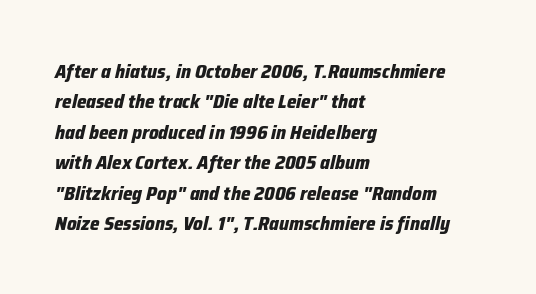
{"italic": "yes", "lean": "right", "slant_degrees": 12, "bold": "yes", "underline": "no", "align": "left", "line_spacing": "normal", "line_spacing_ratio": 1.52, "letter_spacing": "normal", "letter_spacing_em": 0.0, "glyph_px": 20}
